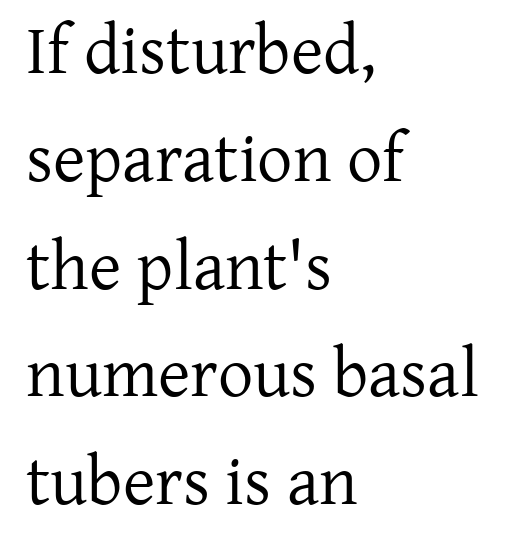
Q: Is the text bold? A: No.
Q: Is the text italic (slanted)? A: No, it is upright.
Q: Is the typeface a serif or a sans-serif typeface? A: Serif.
Q: Is the text underlined? A: No.
Q: How is the paragraph aligned? A: Left-aligned.
Q: Is the spacing between letters normal or unusually wide? A: Normal.
Q: Is the spacing between lines tight, normal or loose? A: Normal.
Q: Width (condensed, normal, or wide)? A: Normal.
Q: Stroke contrast? A: Low.
Q: x-height? A: Medium.
Q: Monospaced? A: No.
